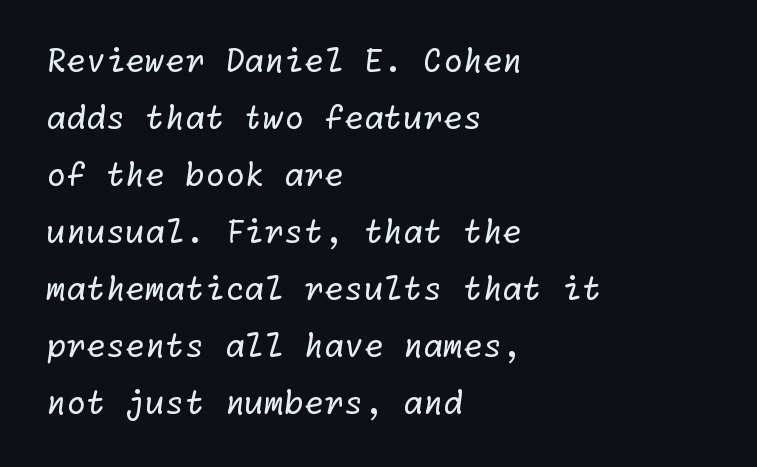
The image shows 32 px regular-weight sans-serif type; set left-aligned, line spacing 1.78x, normal letter spacing, not underlined; low stroke contrast and a medium x-height.
